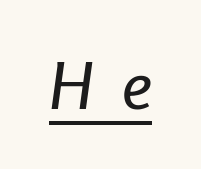
Q: Is the text italic (slanted)? A: Yes, it leans right by about 8 degrees.
Q: Is the text underlined? A: Yes.
Q: Is the spacing between letters normal or unusually wide? A: Unusually wide.
Q: Width (condensed, normal, or wide)? A: Condensed.
Q: Stroke contrast? A: Low.
Q: x-height? A: Medium.
Q: Monospaced? A: No.
